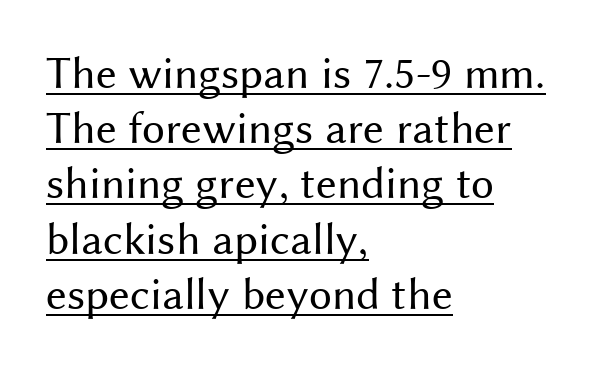
Italic: no, the glyphs are upright roman. Observe the ordinary spacing: letters are neighbours, not strangers. Stems and bowls with no extra thickness — not bold. The passage shown is typed in a proportional face where columns would drift.
